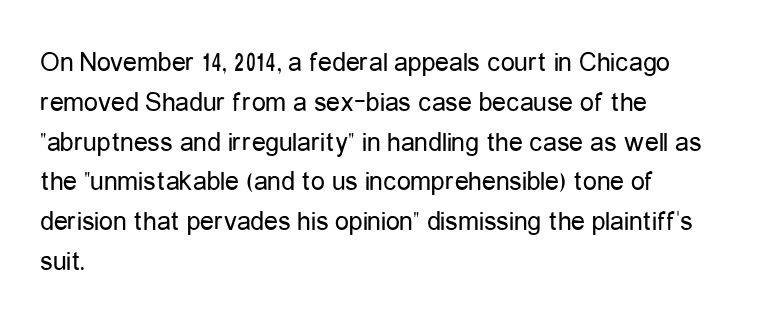
The type is set solid horizontally, with unmodified tracking. Think of a printed novel: that variable character pitch is what you see here. Summary of vertical rhythm: regular, with standard interline spacing. The passage shown is typeset with a sans-serif family.
